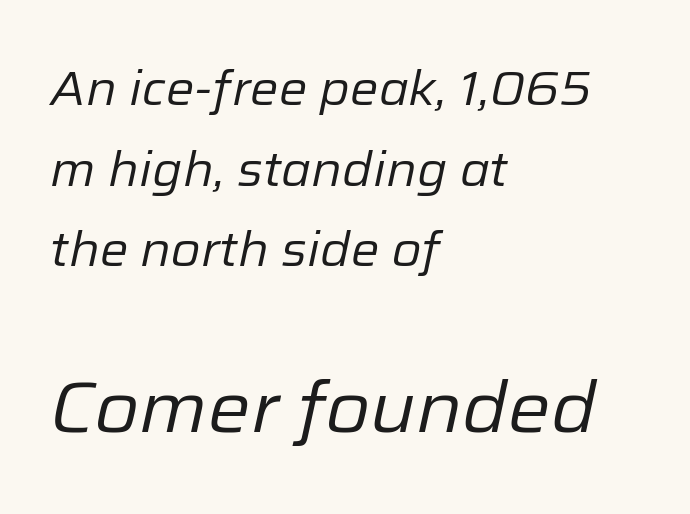
The words here are not underlined. Horizontal bands of white between lines are of average thickness. The compositor pushed each line to the left boundary. Notice how the stems are inclined rather than vertical — that's the hallmark of italics. Think of a printed novel: that variable character pitch is what you see here.
